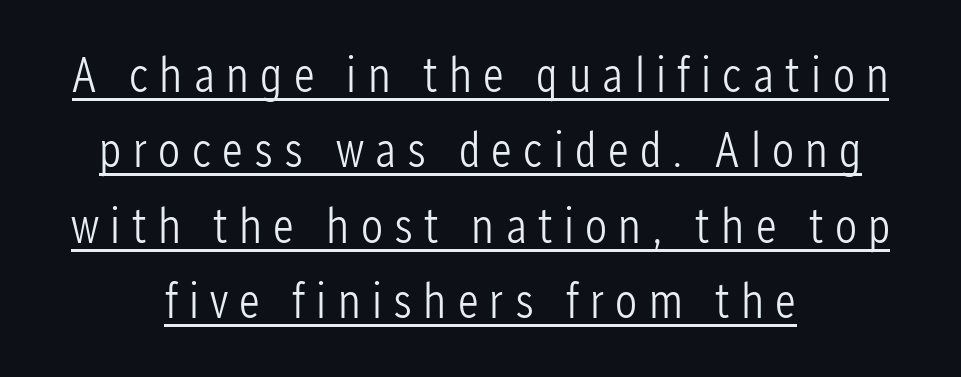
{"serif": "no", "italic": "no", "bold": "no", "weight": "light", "width": "condensed", "stroke_contrast": "low", "x_height": "medium", "monospaced": "no", "underline": "yes", "align": "center", "line_spacing": "normal", "line_spacing_ratio": 1.54, "letter_spacing": "wide", "letter_spacing_em": 0.23, "glyph_px": 49}
